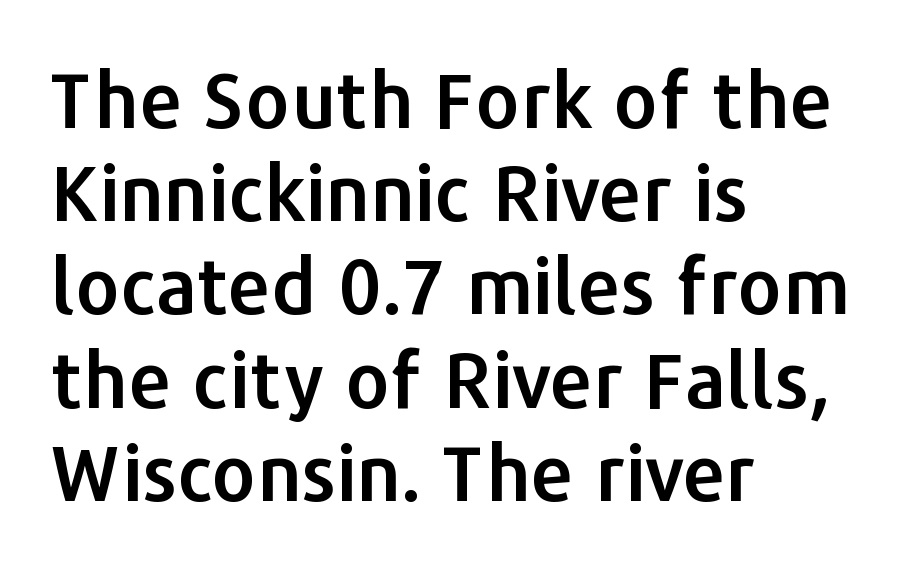
The paragraph shown leans on its left margin. The letters stand upright; this is a roman face. Each word holds together tightly as a unit, with standard inter-letter gaps. The zone under the glyphs is completely vacant. Stroke terminals: plain, sans-serif.
